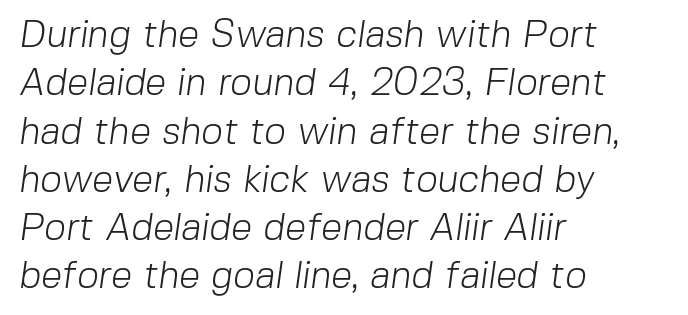
Q: Is the text bold? A: No.
Q: Is the typeface a serif or a sans-serif typeface? A: Sans-serif.
Q: Is the text underlined? A: No.
Q: How is the paragraph aligned? A: Left-aligned.
Q: Is the spacing between letters normal or unusually wide? A: Normal.
Q: Is the spacing between lines tight, normal or loose? A: Normal.
Q: Width (condensed, normal, or wide)? A: Normal.
Q: Stroke contrast? A: Low.
Q: x-height? A: Medium.
Q: Monospaced? A: No.
